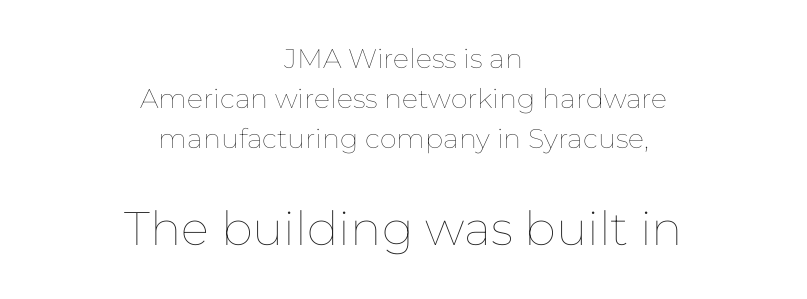
Stroke mass is kept to a normal reading level or below. This rendering features lettering with no underline. Think of a printed novel: that variable character pitch is what you see here. Where is the straight margin? There isn't one; the lines are centered. Compare the two chunks: the lower has the greater cap height. Quick note: not italic, upright.
